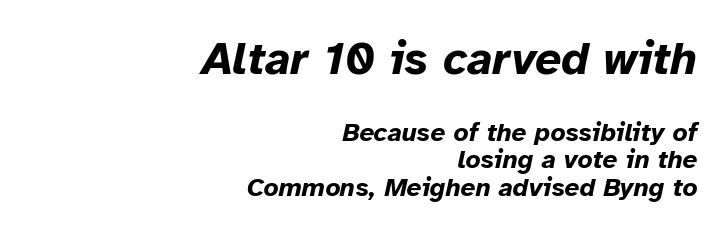
These lines are rendered in a variable-pitch font. Which chunk is bigger? The first one — the top block dwarfs the bottom. The area under the type is left untouched. The rag falls on the left side of this text block. Slant detected: the letters are inclined. Observe the ordinary spacing: letters are neighbours, not strangers.
